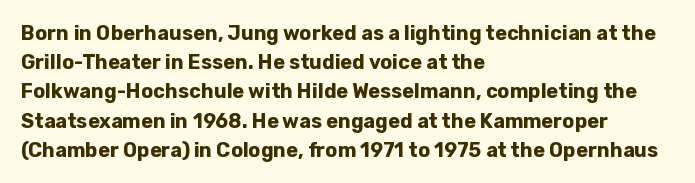
The image shows 20 px bold type, upright; set left-aligned, normal line spacing (1.46x), normal letter spacing, not underlined.
